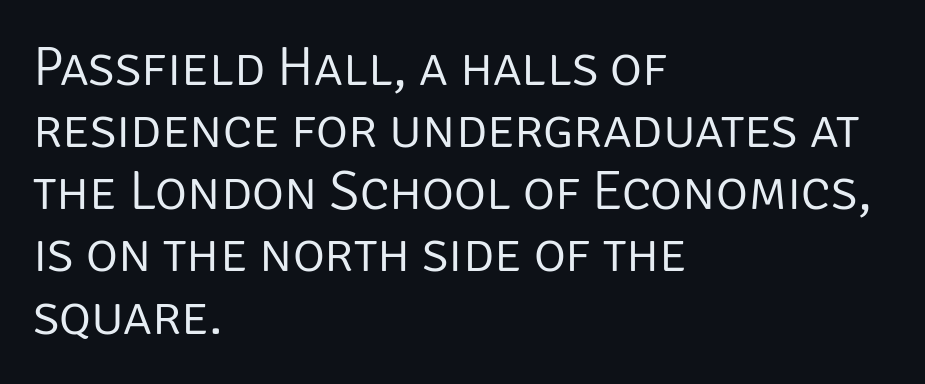
Q: Is the text bold? A: No.
Q: Is the text italic (slanted)? A: No, it is upright.
Q: Is the typeface a serif or a sans-serif typeface? A: Sans-serif.
Q: Is the text underlined? A: No.
Q: How is the paragraph aligned? A: Left-aligned.
Q: Is the spacing between letters normal or unusually wide? A: Normal.
Q: Is the spacing between lines tight, normal or loose? A: Tight.
Q: Width (condensed, normal, or wide)? A: Normal.
Q: Stroke contrast? A: Low.
Q: x-height? A: Large.
Q: Monospaced? A: No.
